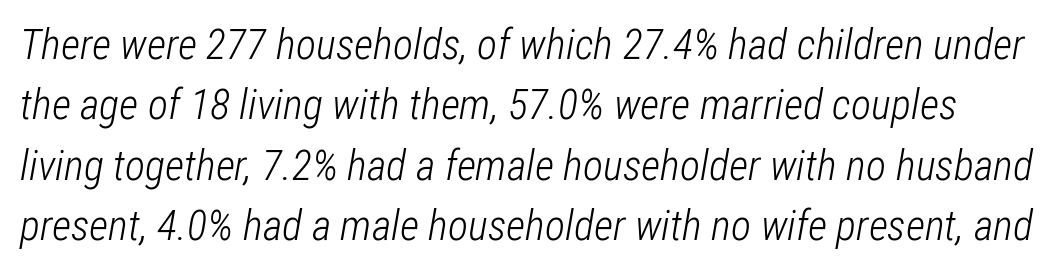
Do the characters align in a grid? No, the font is proportional. Would a proofreader flag this as italicized? Yes. The rendering uses a moderate line-height, typical for paragraphs. Look at the tracking — it's just the regular setting, nothing added.
